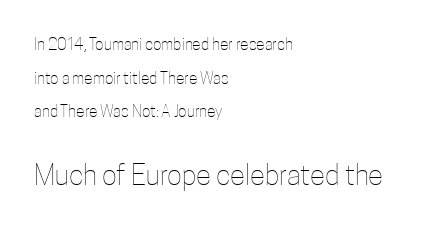
The image shows 28 px thin, condensed type, upright; set left-aligned, loose line spacing (2.1x), normal letter spacing, not underlined; the second (bottom) block is 1.75x larger; low stroke contrast and a medium x-height.
